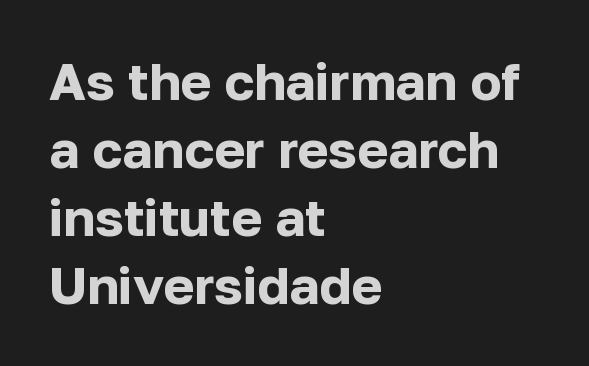
The image shows 52 px bold sans-serif type, upright; set left-aligned, normal line spacing (1.31x), normal letter spacing, not underlined; low stroke contrast and a medium x-height.
